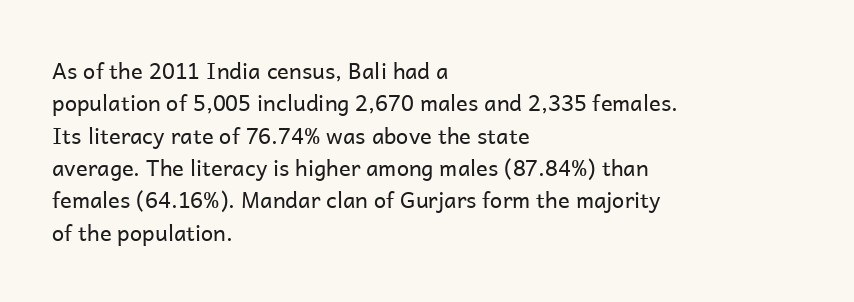
The image shows 22 px text type, upright; set left-aligned, normal line spacing (1.47x), normal letter spacing, not underlined.
